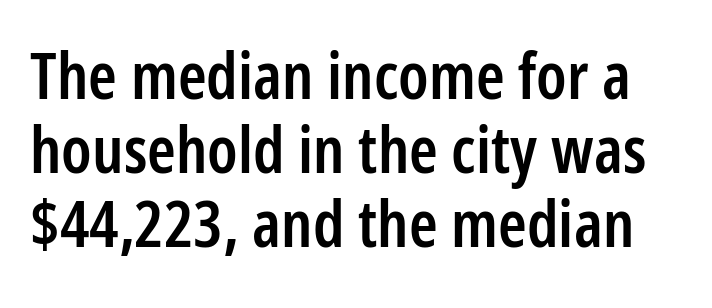
{"serif": "no", "italic": "no", "bold": "semi", "weight": "semibold", "width": "condensed", "stroke_contrast": "low", "x_height": "medium", "monospaced": "no", "underline": "no", "line_spacing": "tight", "line_spacing_ratio": 1.14, "letter_spacing": "normal", "letter_spacing_em": 0.0, "glyph_px": 65}
